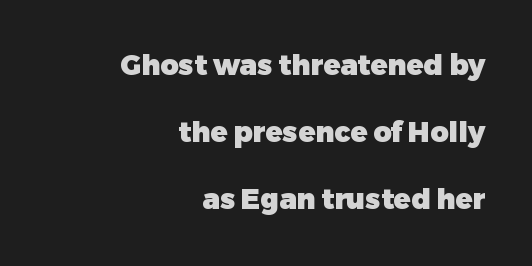
The image shows 28 px heavy sans-serif type, upright; set right-aligned, loose line spacing (2.39x), normal letter spacing, not underlined; low stroke contrast and a medium x-height.
